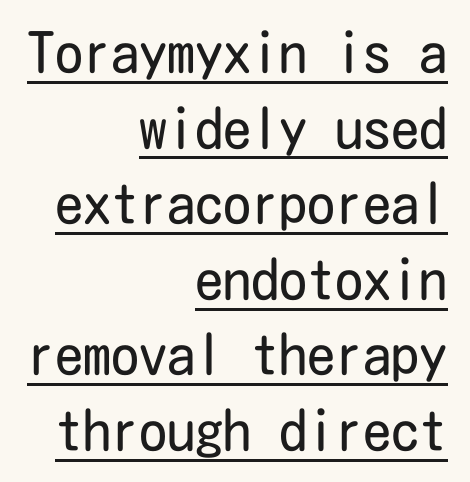
Q: Is the text bold? A: No.
Q: Is the text italic (slanted)? A: No, it is upright.
Q: Is the typeface a serif or a sans-serif typeface? A: Sans-serif.
Q: Is the text underlined? A: Yes.
Q: How is the paragraph aligned? A: Right-aligned.
Q: Is the spacing between letters normal or unusually wide? A: Normal.
Q: Is the spacing between lines tight, normal or loose? A: Normal.
Q: Width (condensed, normal, or wide)? A: Condensed.
Q: Stroke contrast? A: Low.
Q: x-height? A: Medium.
